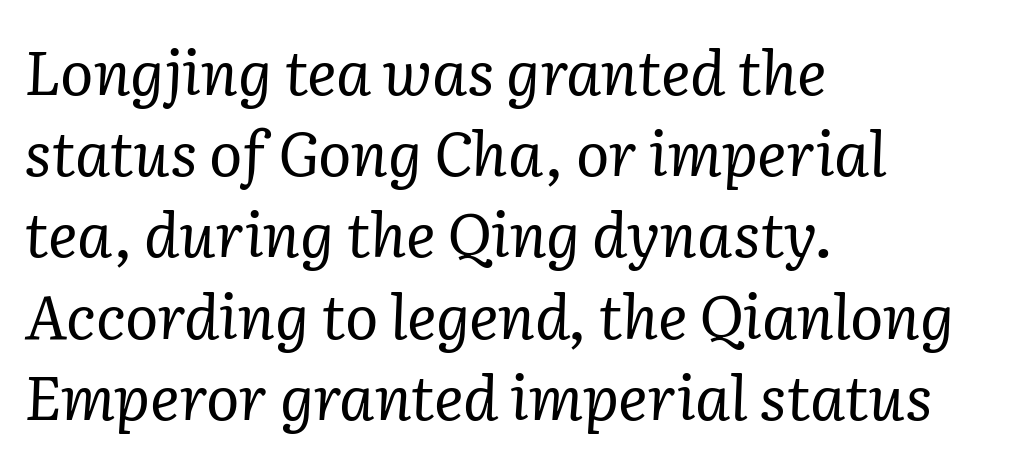
Q: Is the text bold? A: No.
Q: Is the text italic (slanted)? A: Yes, it leans right by about 2 degrees.
Q: Is the typeface a serif or a sans-serif typeface? A: Serif.
Q: Is the text underlined? A: No.
Q: How is the paragraph aligned? A: Left-aligned.
Q: Is the spacing between letters normal or unusually wide? A: Normal.
Q: Is the spacing between lines tight, normal or loose? A: Normal.
Q: Width (condensed, normal, or wide)? A: Normal.
Q: Stroke contrast? A: Low.
Q: x-height? A: Medium.
Q: Monospaced? A: No.
